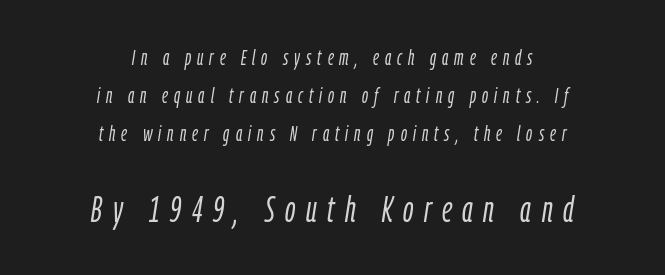
{"italic": "yes", "lean": "right", "slant_degrees": 9, "bold": "no", "weight": "light", "width": "condensed", "stroke_contrast": "low", "x_height": "medium", "monospaced": "no", "underline": "no", "align": "center", "line_spacing_ratio": 1.81, "letter_spacing": "wide", "letter_spacing_em": 0.29, "larger_block": "second", "size_ratio": 1.71, "glyph_px": 36}
